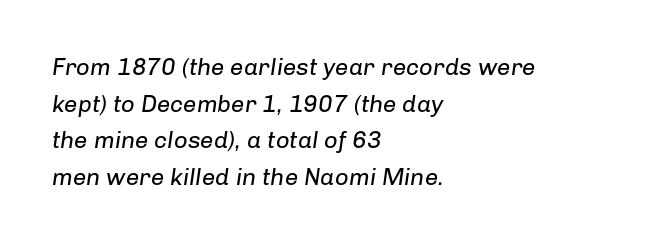
Q: Is the text bold? A: No.
Q: Is the text italic (slanted)? A: Yes, it leans right by about 8 degrees.
Q: Is the text underlined? A: No.
Q: How is the paragraph aligned? A: Left-aligned.
Q: Is the spacing between letters normal or unusually wide? A: Normal.
Q: Is the spacing between lines tight, normal or loose? A: Normal.
